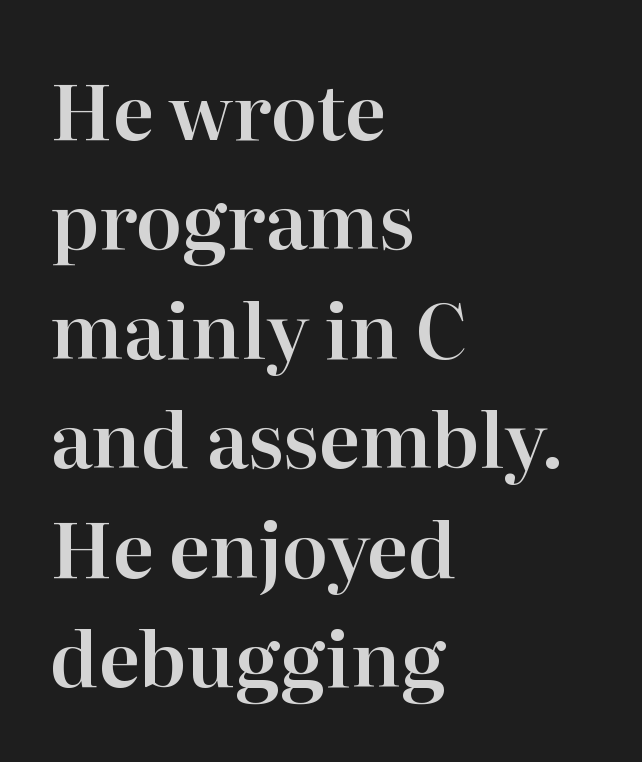
Q: Is the text italic (slanted)? A: No, it is upright.
Q: Is the typeface a serif or a sans-serif typeface? A: Serif.
Q: Is the text underlined? A: No.
Q: How is the paragraph aligned? A: Left-aligned.
Q: Is the spacing between letters normal or unusually wide? A: Normal.
Q: Is the spacing between lines tight, normal or loose? A: Normal.
Q: Width (condensed, normal, or wide)? A: Normal.
Q: Stroke contrast? A: High.
Q: x-height? A: Medium.
Q: Monospaced? A: No.
